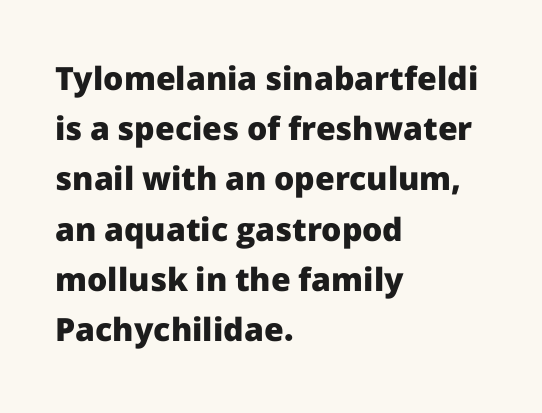
Q: Is the text bold? A: Yes.
Q: Is the text italic (slanted)? A: No, it is upright.
Q: Is the typeface a serif or a sans-serif typeface? A: Sans-serif.
Q: Is the text underlined? A: No.
Q: How is the paragraph aligned? A: Left-aligned.
Q: Is the spacing between letters normal or unusually wide? A: Normal.
Q: Is the spacing between lines tight, normal or loose? A: Normal.
Q: Width (condensed, normal, or wide)? A: Normal.
Q: Stroke contrast? A: Low.
Q: x-height? A: Medium.
Q: Monospaced? A: No.
